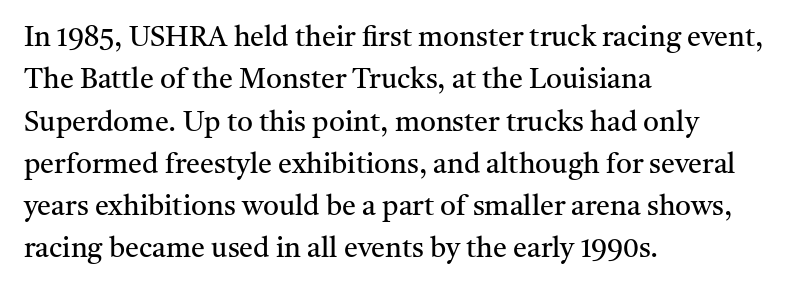
Short and long lines alike share a common starting point at left. The typography opts for an upright posture over an oblique one. This sample uses a serif face. The rendering uses natural spacing where letterforms have individual widths. Students, note that the glyphs here touch the page at normal intervals. Quick note: interline space is typical.
